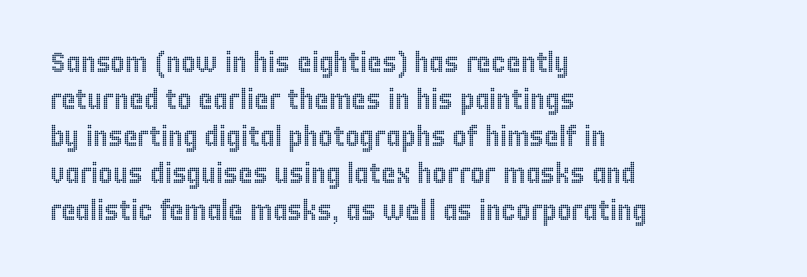
The strip under each line holds only bare page. Style check: upright. The letters sit at their default tracking, neither squeezed nor spread. Here the designer chose a conventional face with non-uniform glyph widths.
